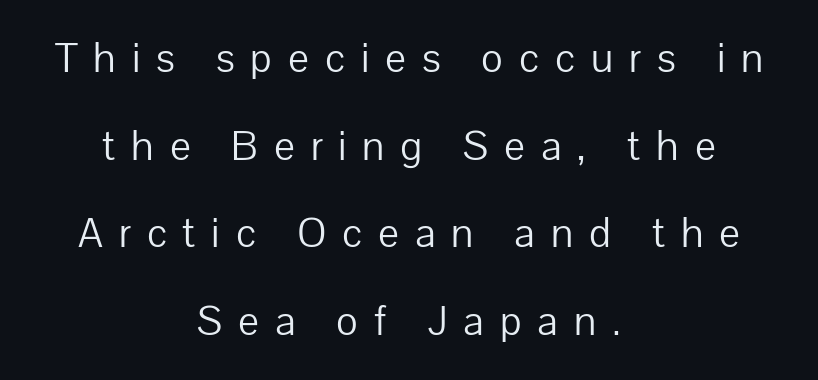
You could not count columns in this text — the font is proportionally spaced. No heavy texture on the line: the type isn't bold. Someone cranked the tracking dial way up on this one. I'd call this a sans setting — the letters go barefoot. The passage is arranged like a title page — every line centered. A great deal of white space separates one row of letters from the next.
